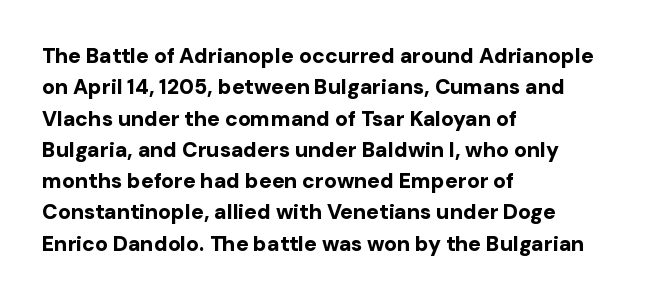
The image shows 21 px bold type, upright; set left-aligned, normal line spacing (1.49x), normal letter spacing, not underlined.
